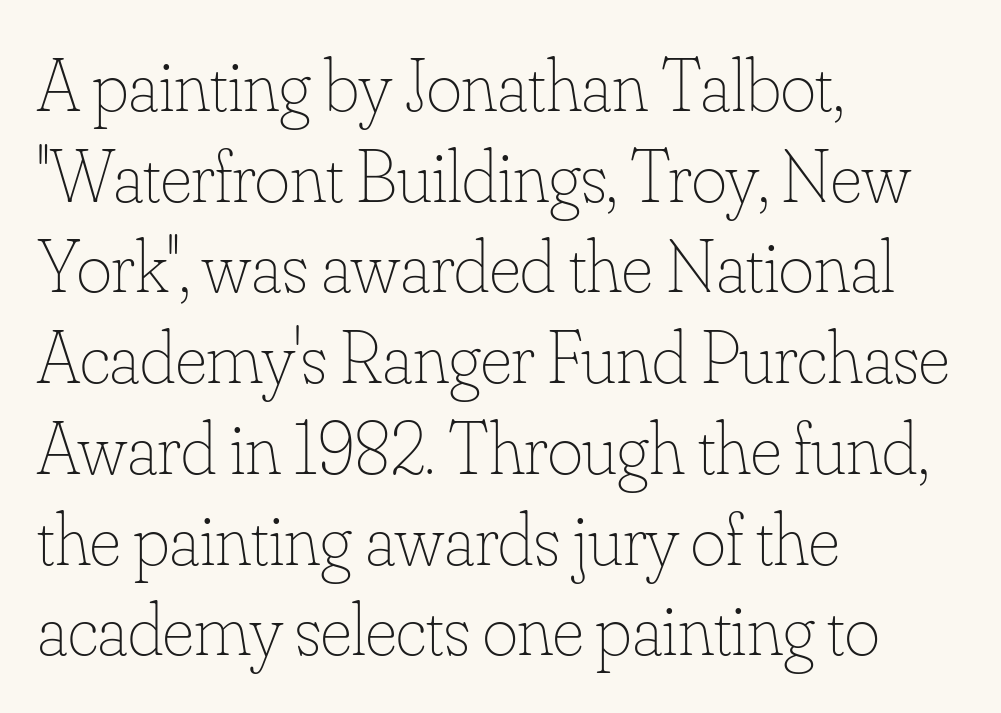
The image shows 75 px thin type, upright; set left-aligned, line spacing 1.21x, normal letter spacing, not underlined; low stroke contrast and a small x-height.
